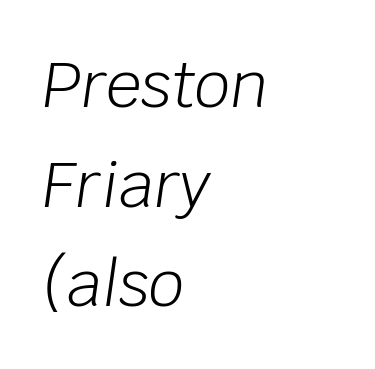
Q: Is the text bold? A: No.
Q: Is the text italic (slanted)? A: Yes, it leans right by about 8 degrees.
Q: Is the text underlined? A: No.
Q: How is the paragraph aligned? A: Left-aligned.
Q: Is the spacing between letters normal or unusually wide? A: Normal.
Q: Is the spacing between lines tight, normal or loose? A: Normal.
Q: Width (condensed, normal, or wide)? A: Normal.
Q: Stroke contrast? A: Low.
Q: x-height? A: Large.
Q: Monospaced? A: No.
